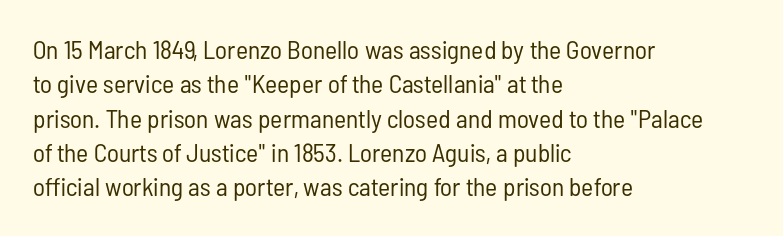
The image shows 26 px text type, upright; set left-aligned, normal line spacing (1.32x), normal letter spacing, not underlined.
